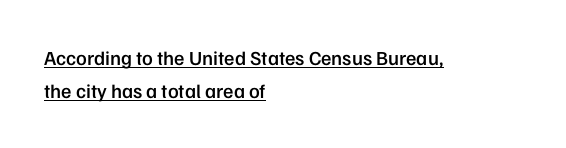
Q: Is the text bold? A: Semi-bold.
Q: Is the text italic (slanted)? A: No, it is upright.
Q: Is the text underlined? A: Yes.
Q: How is the paragraph aligned? A: Left-aligned.
Q: Is the spacing between letters normal or unusually wide? A: Normal.
Q: Is the spacing between lines tight, normal or loose? A: Normal.
